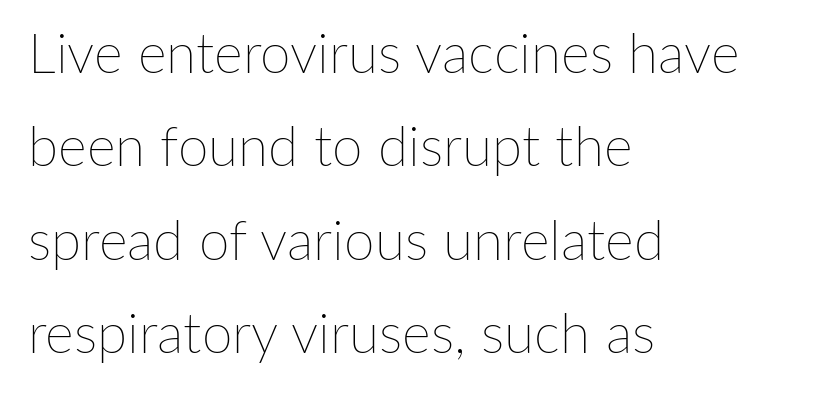
The leading is moderate, giving the passage an even texture. The letters look calm and open, with moderate or lighter stems. Unlike italic type, these characters show no tilt at all. Every row of glyphs begins at an identical x-position on the left. The line texture is even and compact thanks to regular tracking.
